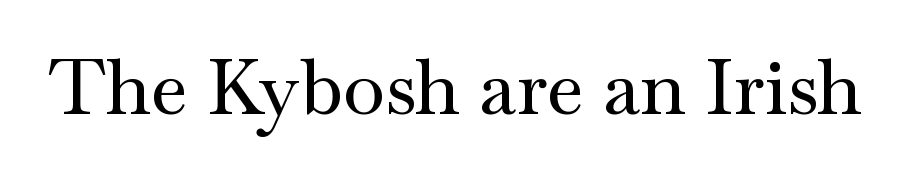
Plain, unruled lines of type. In terms of posture, this sample is upright. Note the varied advance widths — an 'i' is clearly narrower than an 'm'. Font category for this specimen: serif. Nobody touched the tracking dial on this one.
